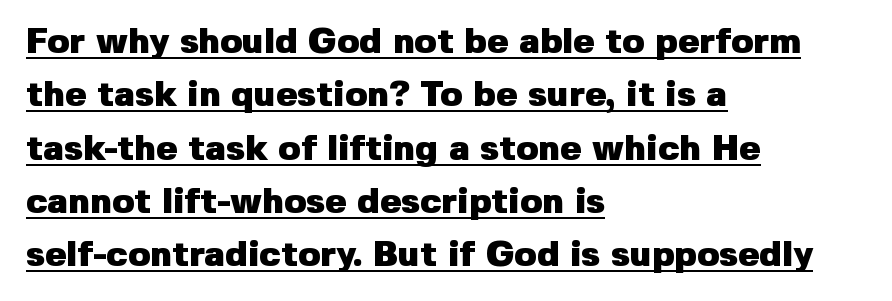
{"serif": "no", "italic": "no", "bold": "yes", "weight": "heavy", "width": "normal", "stroke_contrast": "low", "x_height": "medium", "monospaced": "no", "underline": "yes", "align": "left", "line_spacing": "normal", "line_spacing_ratio": 1.48, "letter_spacing": "normal", "letter_spacing_em": 0.0, "glyph_px": 36}
